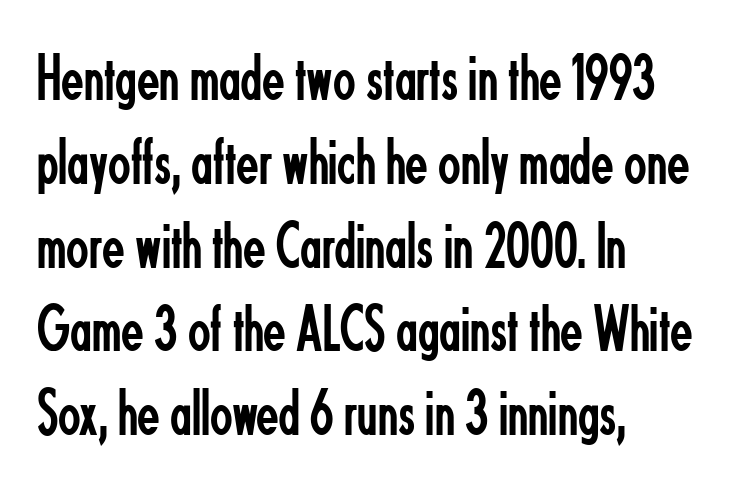
Here the designer chose a conventional face with non-uniform glyph widths. These lines were composed using upright roman letters. Spacing between characters is what you'd get straight out of the box. The passage shown is not bold in any degree. Horizontal bands of white between lines are of average thickness.
